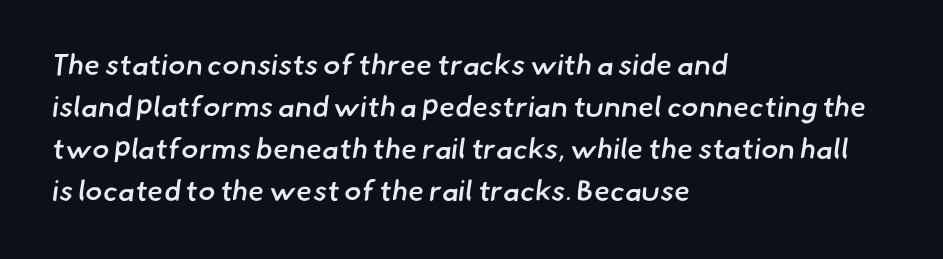
These lines are composed in type without serifs. Looks like regular typesetting: each glyph gets only the width it needs. Strokes here are thickened, but only to semibold level. Regular leading. Letters rest on an invisible, unmarked baseline.
